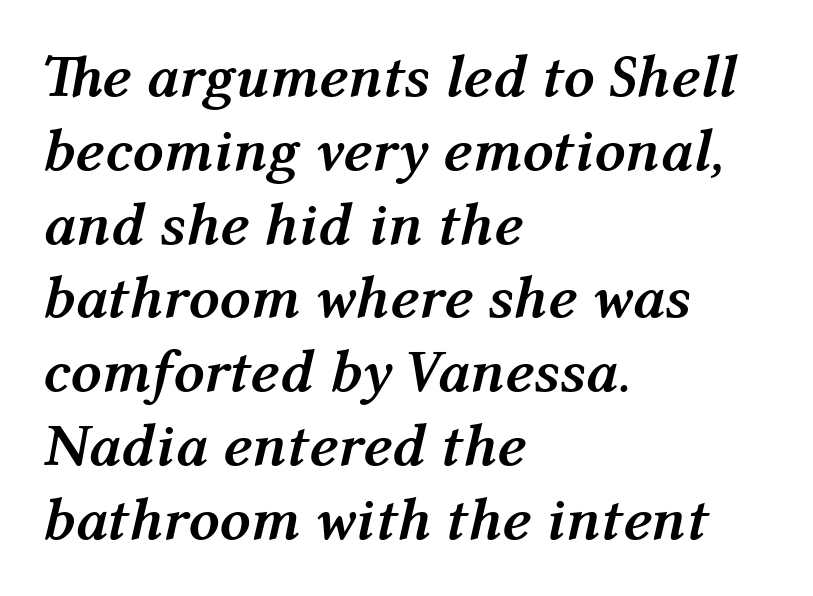
Q: Is the text bold? A: Yes.
Q: Is the text italic (slanted)? A: Yes, it leans right by about 12 degrees.
Q: Is the text underlined? A: No.
Q: How is the paragraph aligned? A: Left-aligned.
Q: Is the spacing between letters normal or unusually wide? A: Normal.
Q: Width (condensed, normal, or wide)? A: Normal.
Q: Stroke contrast? A: Medium.
Q: x-height? A: Medium.
Q: Monospaced? A: No.
